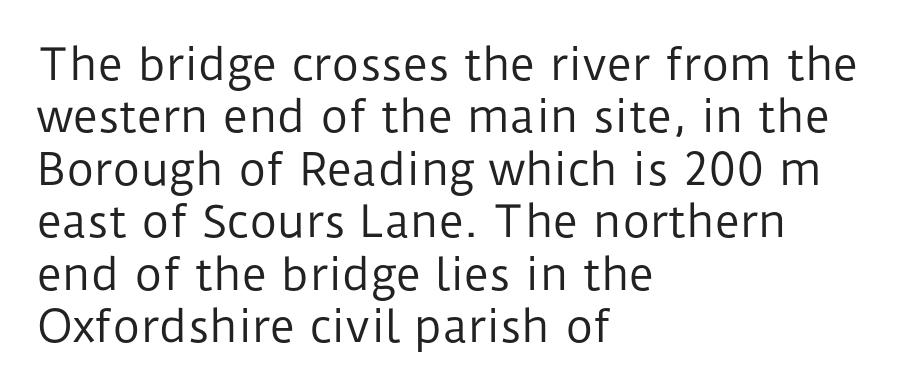
A bare baseline throughout the passage. Varying glyph widths throughout — classic text-font behaviour. This rendering uses left alignment, leaving the right contour irregular. Tracking value appears to be zero — textbook default spacing.
